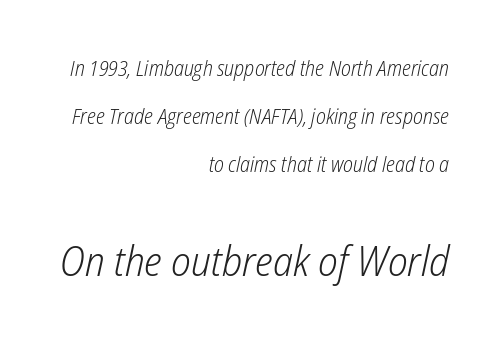
{"italic": "yes", "lean": "right", "slant_degrees": 12, "bold": "no", "weight": "light", "width": "condensed", "stroke_contrast": "low", "x_height": "medium", "monospaced": "no", "underline": "no", "align": "right", "line_spacing": "loose", "line_spacing_ratio": 2.29, "letter_spacing": "normal", "letter_spacing_em": 0.0, "larger_block": "second", "size_ratio": 2.0, "glyph_px": 42}
